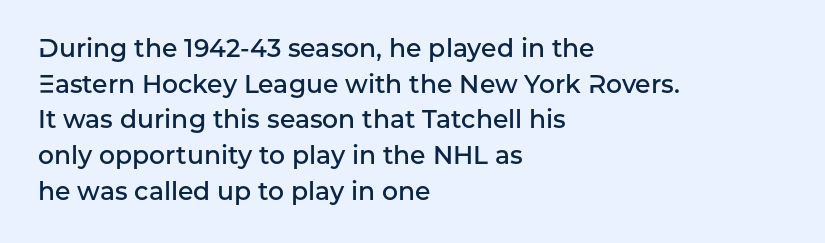
The image shows 25 px text type, upright; set left-aligned, normal line spacing (1.43x), normal letter spacing, not underlined.
